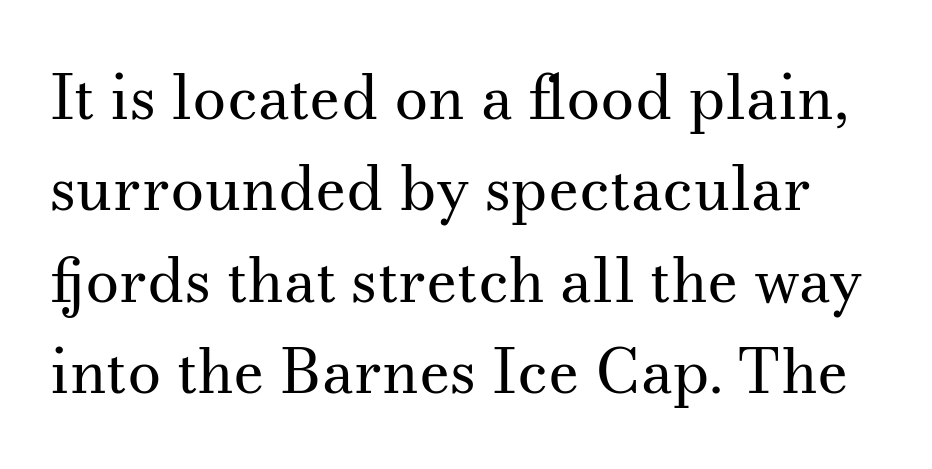
{"serif": "yes", "italic": "no", "bold": "no", "weight": "regular", "width": "normal", "stroke_contrast": "medium", "x_height": "small", "monospaced": "no", "underline": "no", "line_spacing": "normal", "line_spacing_ratio": 1.5, "letter_spacing": "normal", "letter_spacing_em": 0.0, "glyph_px": 61}
